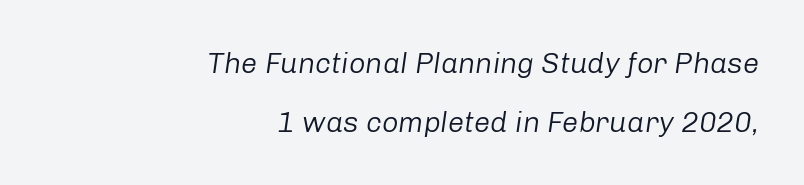
Q: Is the text bold? A: No.
Q: Is the text italic (slanted)? A: Yes, it leans right by about 8 degrees.
Q: Is the text underlined? A: No.
Q: How is the paragraph aligned? A: Right-aligned.
Q: Is the spacing between letters normal or unusually wide? A: Normal.
Q: Is the spacing between lines tight, normal or loose? A: Loose.
Q: Width (condensed, normal, or wide)? A: Normal.
Q: Stroke contrast? A: Low.
Q: x-height? A: Medium.
Q: Monospaced? A: No.
